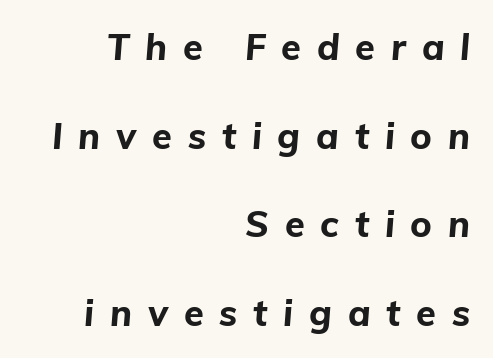
Characters are canted at an angle relative to the baseline's perpendicular. Varying glyph widths throughout — classic text-font behaviour. The typesetter chose a ragged-left arrangement here. How heavy is the stroke? Heavy — this is a bold. Is the letter spacing exaggerated? Yes — the characters are pushed far apart.
